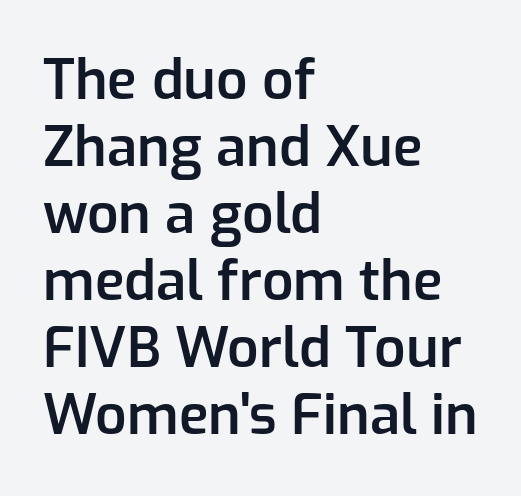
{"serif": "no", "italic": "no", "bold": "semi", "weight": "semibold", "width": "normal", "stroke_contrast": "low", "x_height": "medium", "monospaced": "no", "underline": "no", "align": "left", "line_spacing_ratio": 1.22, "letter_spacing": "normal", "letter_spacing_em": 0.0, "glyph_px": 55}
